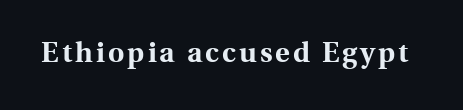
{"serif": "yes", "italic": "no", "bold": "yes", "weight": "bold", "width": "normal", "x_height": "medium", "monospaced": "no", "underline": "no", "glyph_px": 28}
